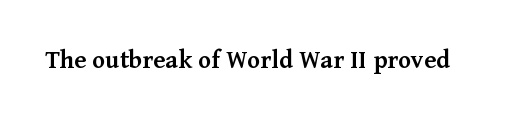
Q: Is the text bold? A: Semi-bold.
Q: Is the text italic (slanted)? A: No, it is upright.
Q: Is the text underlined? A: No.
Q: Is the spacing between letters normal or unusually wide? A: Normal.
